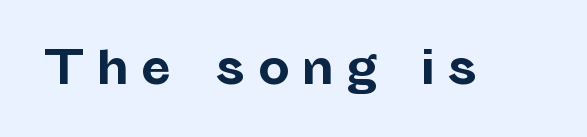
The tracking jumps out immediately: characters are airy and widely separated. You could not count columns in this text — the font is proportionally spaced. I'd call this a sans setting — the letters go barefoot. Upright lettering throughout.
